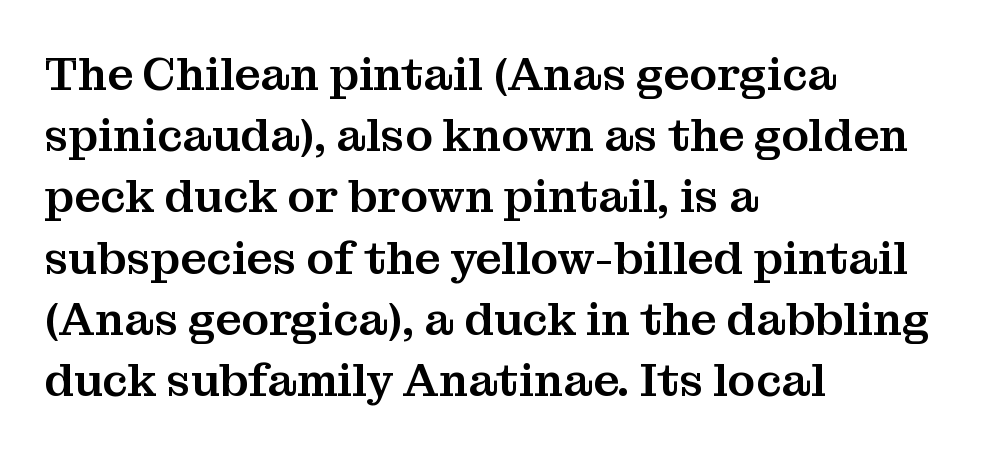
The image shows 46 px serif type, upright; set left-aligned, normal line spacing (1.33x), normal letter spacing, not underlined; medium stroke contrast and a medium x-height.
